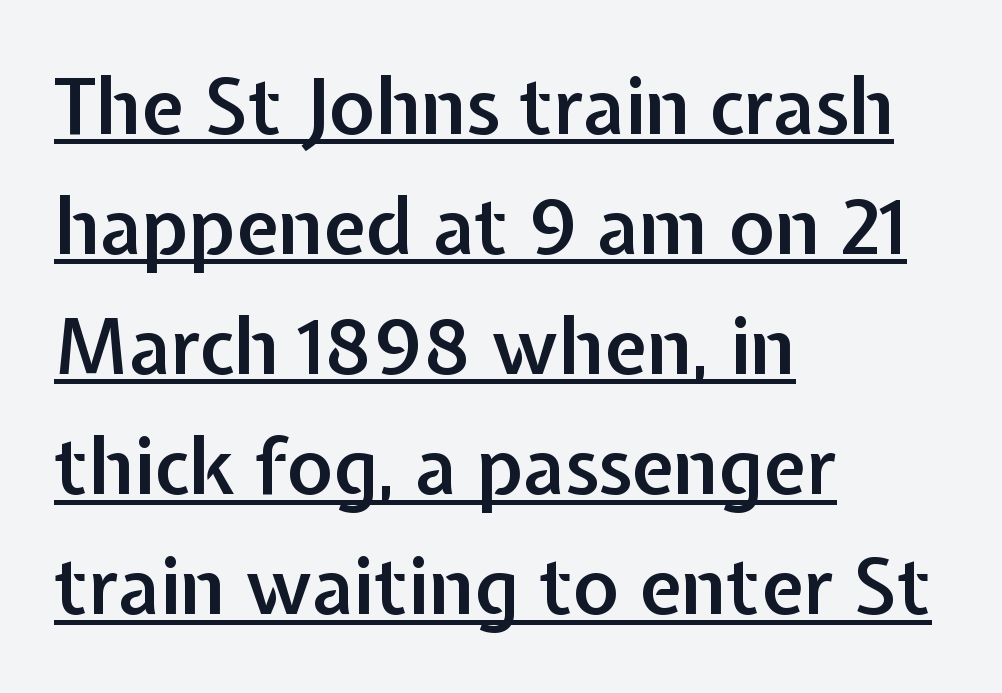
Q: Is the text bold? A: Semi-bold.
Q: Is the text italic (slanted)? A: No, it is upright.
Q: Is the typeface a serif or a sans-serif typeface? A: Sans-serif.
Q: Is the text underlined? A: Yes.
Q: How is the paragraph aligned? A: Left-aligned.
Q: Is the spacing between letters normal or unusually wide? A: Normal.
Q: Is the spacing between lines tight, normal or loose? A: Normal.
Q: Width (condensed, normal, or wide)? A: Normal.
Q: Stroke contrast? A: Low.
Q: x-height? A: Medium.
Q: Monospaced? A: No.
